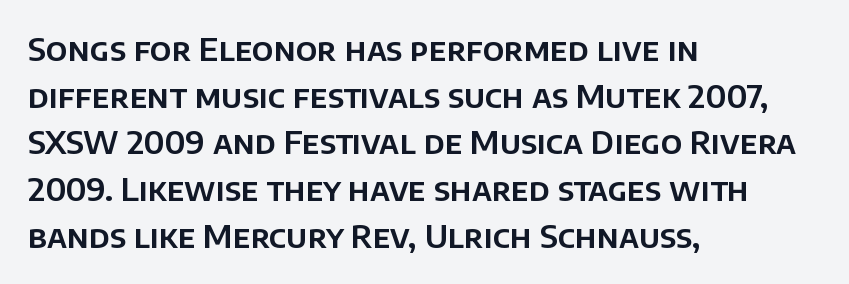
{"serif": "no", "italic": "no", "width": "normal", "stroke_contrast": "low", "x_height": "large", "monospaced": "no", "underline": "no", "align": "left", "line_spacing": "normal", "line_spacing_ratio": 1.46, "letter_spacing": "normal", "letter_spacing_em": 0.0, "glyph_px": 32}
